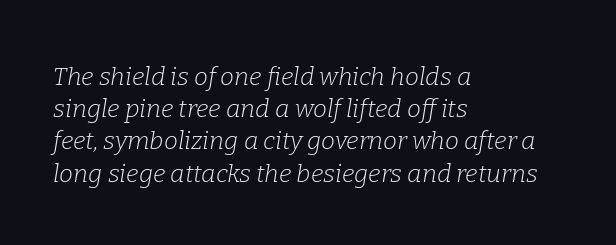
{"italic": "yes", "lean": "right", "slant_degrees": 9, "bold": "no", "underline": "no", "align": "left", "line_spacing": "normal", "line_spacing_ratio": 1.29, "letter_spacing": "normal", "letter_spacing_em": 0.0, "glyph_px": 25}
